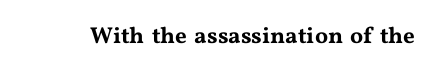
Each word holds together tightly as a unit, with standard inter-letter gaps. Posture: upright roman. The specimen omits any rule beneath the text block's lines.
